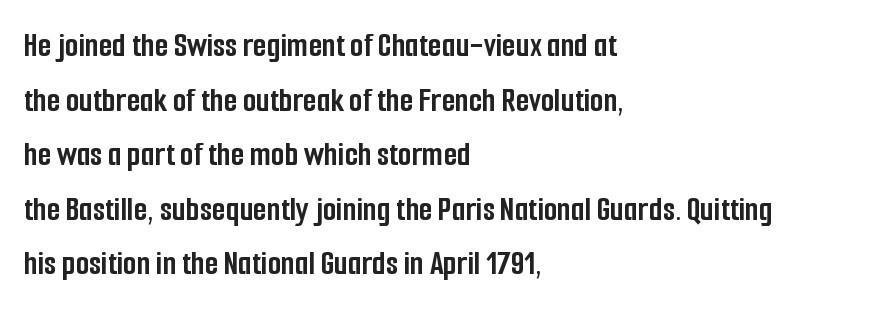
The image shows 35 px semibold, condensed sans-serif type, upright; set left-aligned, normal line spacing (1.56x), normal letter spacing, not underlined; low stroke contrast and a medium x-height.
